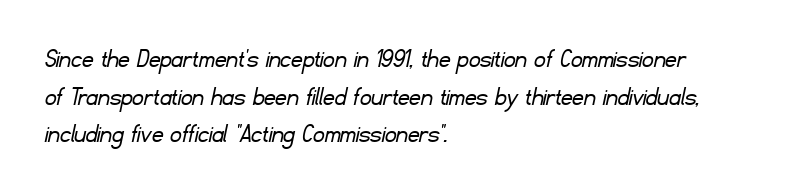
The image shows 28 px light sans-serif type; set left-aligned, normal line spacing (1.34x), normal letter spacing, not underlined; low stroke contrast and a small x-height.
